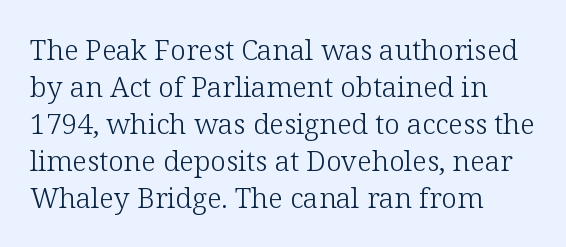
{"serif": "yes", "italic": "no", "bold": "no", "weight": "light", "width": "normal", "stroke_contrast": "low", "x_height": "medium", "monospaced": "no", "underline": "no", "align": "left", "line_spacing": "normal", "line_spacing_ratio": 1.32, "letter_spacing": "normal", "letter_spacing_em": 0.0, "glyph_px": 28}
